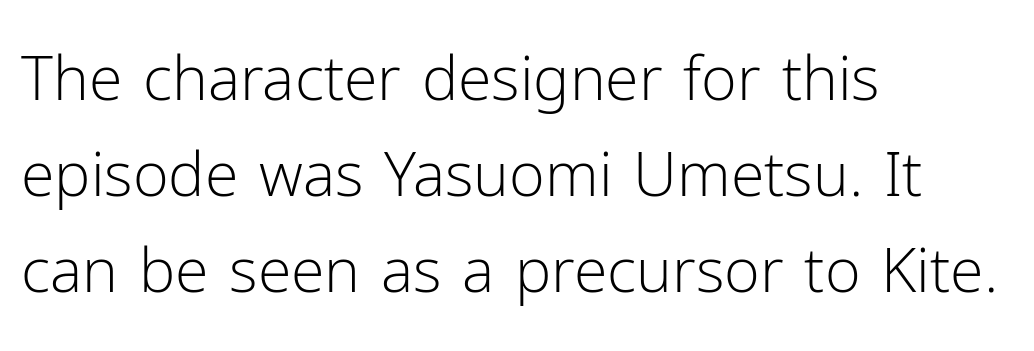
{"serif": "no", "italic": "no", "bold": "no", "weight": "light", "width": "normal", "stroke_contrast": "low", "x_height": "medium", "monospaced": "no", "underline": "no", "align": "left", "line_spacing": "normal", "line_spacing_ratio": 1.57, "letter_spacing": "normal", "letter_spacing_em": 0.0, "glyph_px": 61}
